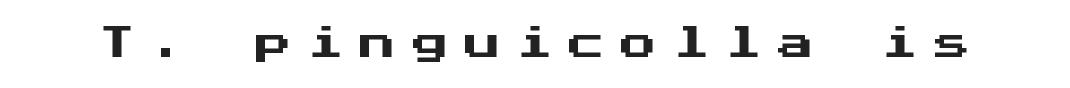
The image shows 36 px sans-serif type, upright; set unusually wide letter spacing (+0.45 em), not underlined; medium stroke contrast and a medium x-height.
